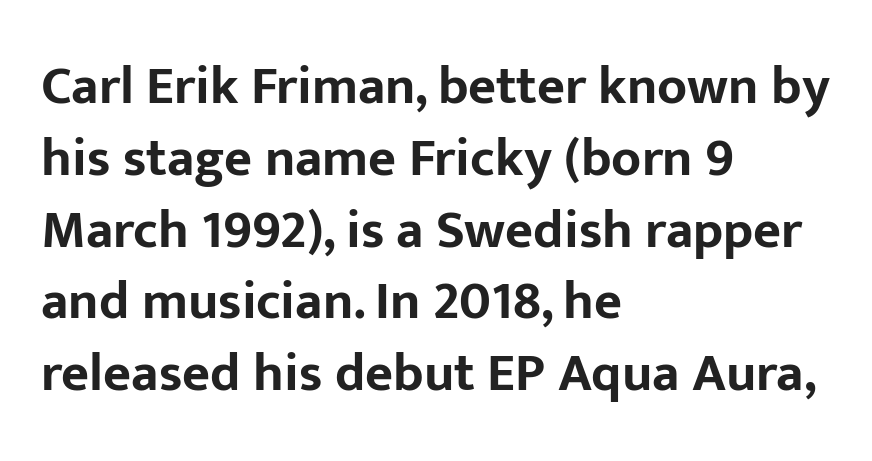
Designer's note — italics off, roman on. Note the varied advance widths — an 'i' is clearly narrower than an 'm'. Students, note that the glyphs here touch the page at normal intervals. Whoever set this chose a conventional vertical rhythm. The face used here has the dense, thick strokes of a bold.
